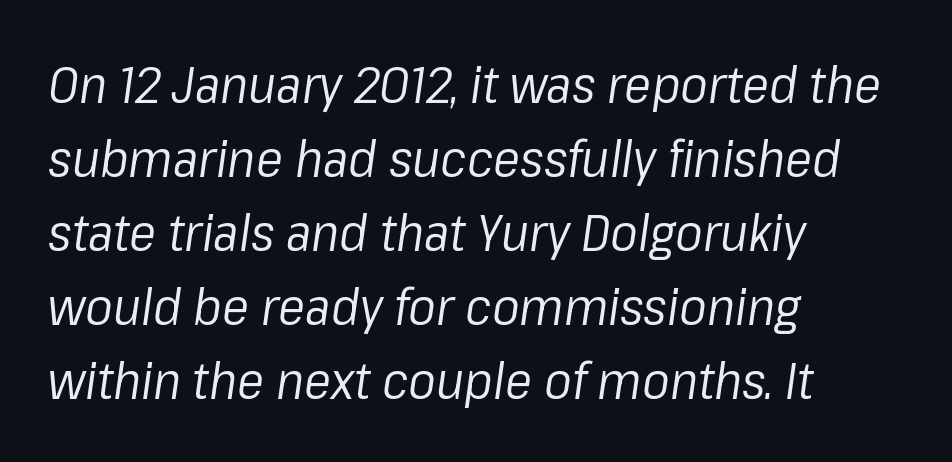
Q: Is the text bold? A: No.
Q: Is the text italic (slanted)? A: Yes, it leans right by about 8 degrees.
Q: Is the text underlined? A: No.
Q: How is the paragraph aligned? A: Left-aligned.
Q: Is the spacing between letters normal or unusually wide? A: Normal.
Q: Is the spacing between lines tight, normal or loose? A: Normal.
Q: Width (condensed, normal, or wide)? A: Normal.
Q: Stroke contrast? A: Low.
Q: x-height? A: Medium.
Q: Monospaced? A: No.
